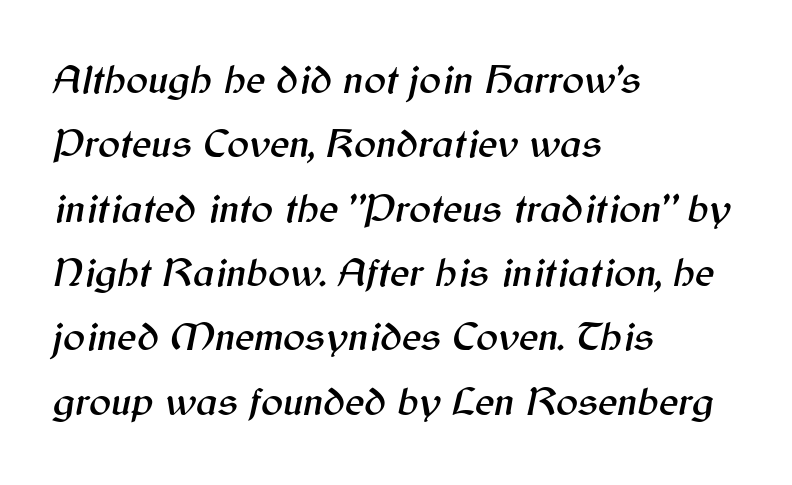
{"italic": "yes", "lean": "right", "slant_degrees": 12, "width": "normal", "stroke_contrast": "medium", "x_height": "medium", "monospaced": "no", "underline": "no", "align": "left", "line_spacing": "normal", "line_spacing_ratio": 1.57, "letter_spacing": "normal", "letter_spacing_em": 0.0, "glyph_px": 41}
